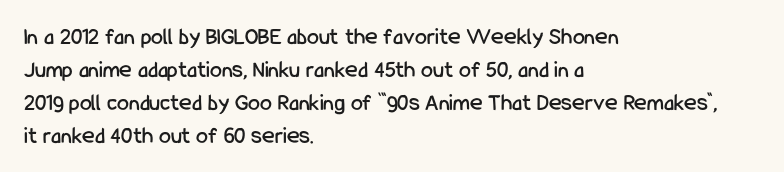
The image shows 24 px text type, upright; set left-aligned, normal line spacing (1.37x), normal letter spacing, not underlined.
